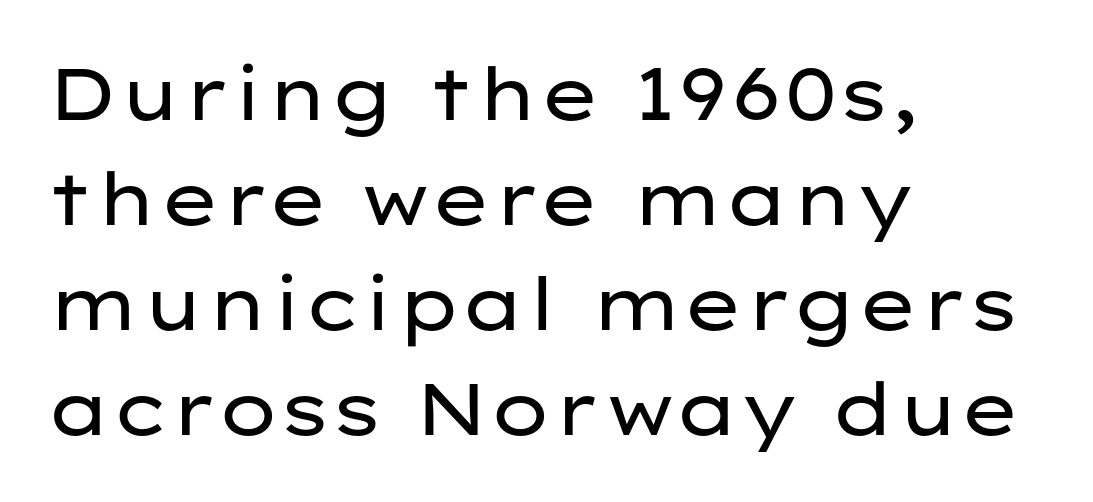
The image shows 73 px regular-weight, wide sans-serif type, upright; set left-aligned, normal line spacing (1.44x), normal letter spacing, not underlined; low stroke contrast and a medium x-height.
